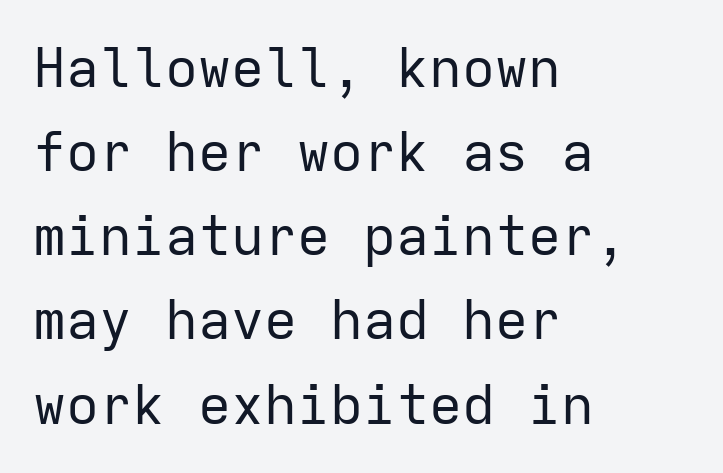
Q: Is the text bold? A: No.
Q: Is the text italic (slanted)? A: No, it is upright.
Q: Is the typeface a serif or a sans-serif typeface? A: Sans-serif.
Q: Is the text underlined? A: No.
Q: How is the paragraph aligned? A: Left-aligned.
Q: Is the spacing between letters normal or unusually wide? A: Normal.
Q: Is the spacing between lines tight, normal or loose? A: Normal.
Q: Width (condensed, normal, or wide)? A: Normal.
Q: Stroke contrast? A: Low.
Q: x-height? A: Medium.
Q: Monospaced? A: Yes.
